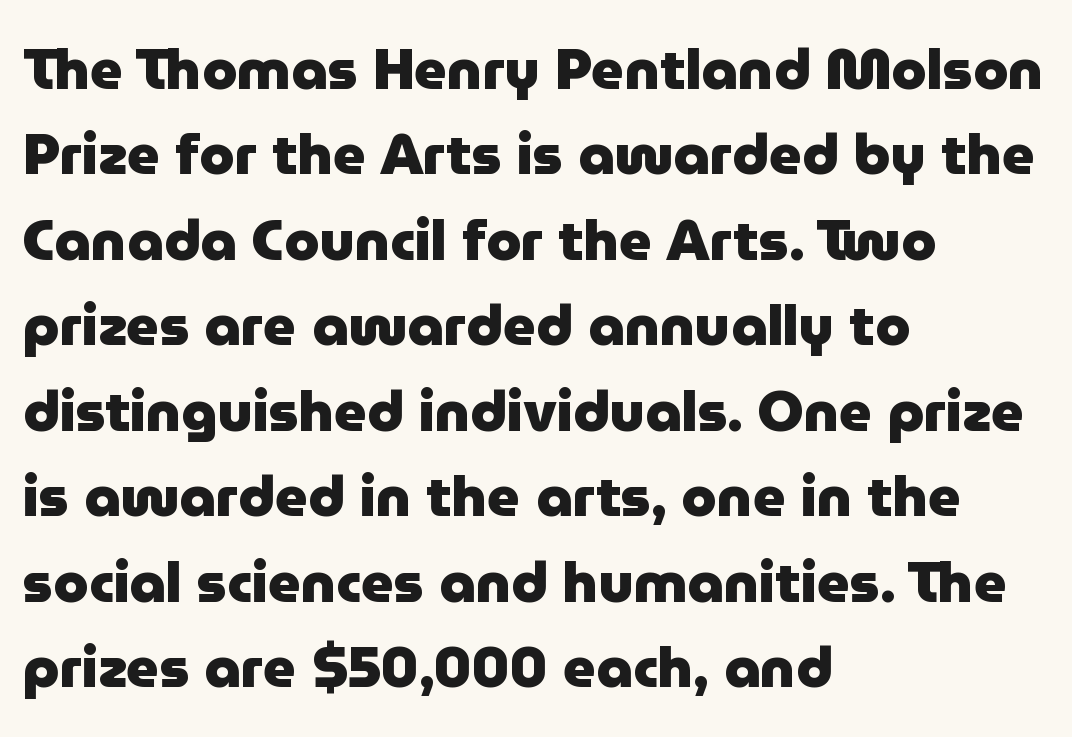
{"serif": "no", "italic": "no", "bold": "yes", "weight": "heavy", "width": "normal", "stroke_contrast": "low", "x_height": "medium", "monospaced": "no", "underline": "no", "align": "left", "line_spacing": "normal", "line_spacing_ratio": 1.5, "letter_spacing": "normal", "letter_spacing_em": 0.0, "glyph_px": 57}
